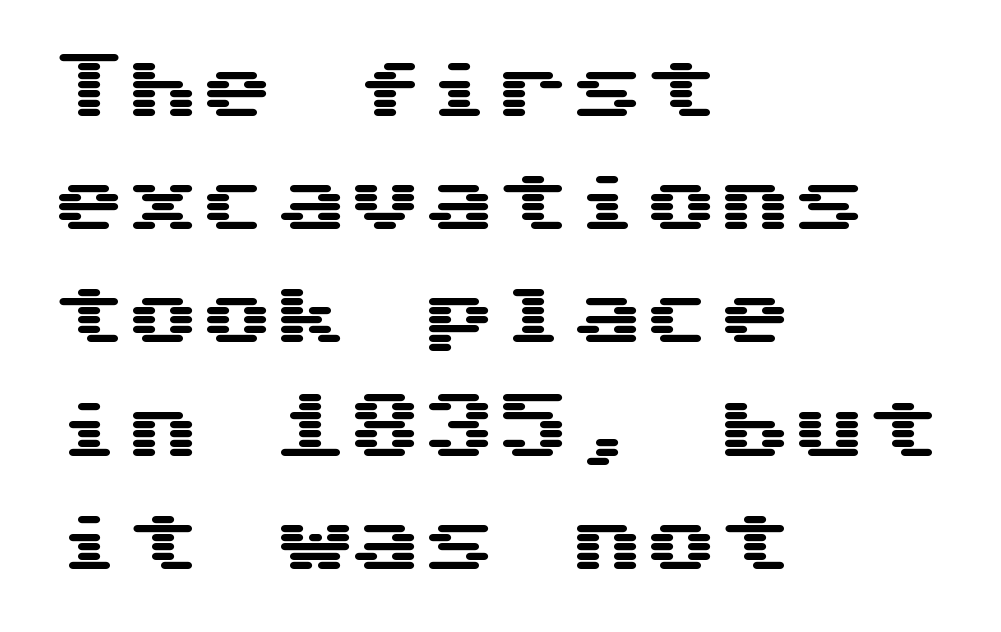
Q: Is the text italic (slanted)? A: No, it is upright.
Q: Is the typeface a serif or a sans-serif typeface? A: Sans-serif.
Q: Is the text underlined? A: No.
Q: How is the paragraph aligned? A: Left-aligned.
Q: Is the spacing between letters normal or unusually wide? A: Normal.
Q: Is the spacing between lines tight, normal or loose? A: Normal.
Q: Width (condensed, normal, or wide)? A: Wide.
Q: Stroke contrast? A: Medium.
Q: x-height? A: Medium.
